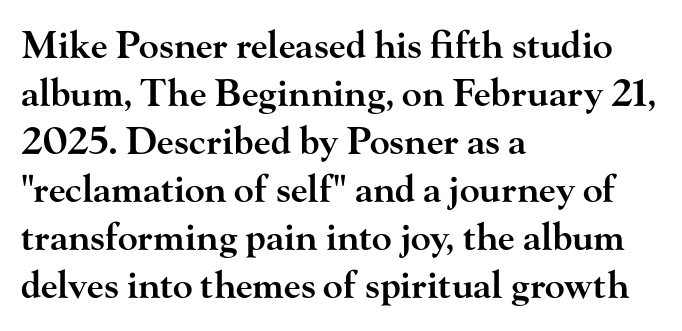
The image shows 37 px semibold, wide serif type, upright; set left-aligned, normal line spacing (1.3x), normal letter spacing, not underlined; high stroke contrast and a small x-height.
